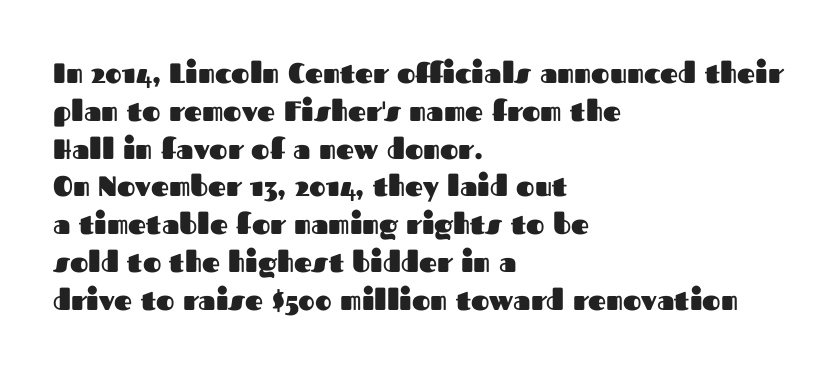
Each glyph is drawn with heavy, bold strokes. A typesetter would call this leading conventional body-copy spacing. The gap between lines stays unmarked. These lines keep a tight, regular rhythm from letter to letter.
